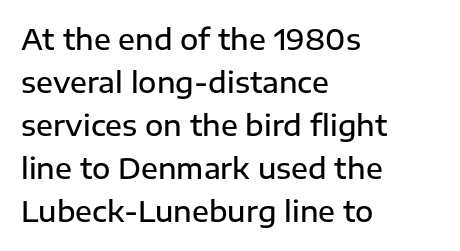
Do the characters align in a grid? No, the font is proportional. Is there any slant? The stems are plumb. All the whitespace from short lines collects on the right. The area under the type is left untouched. Is this a sans? Yes — the strokes have no serifs. Moderately thickened strokes mark this as semibold type.
